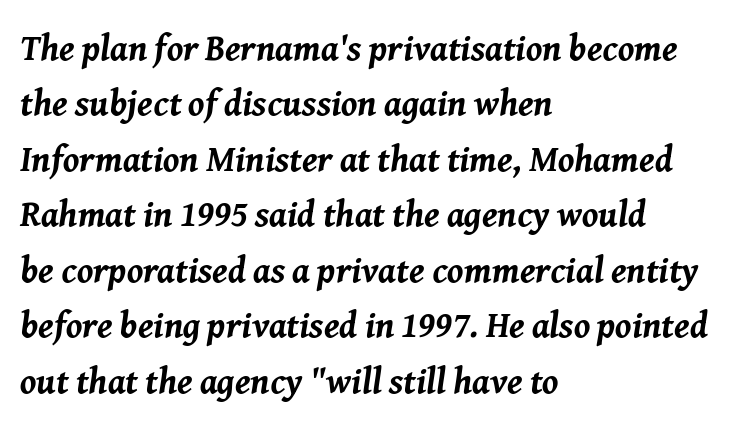
Characters are canted at an angle relative to the baseline's perpendicular. Words appear dense and cohesive because spacing is normal. This is heavy type, rendered in bold. Casual observation: everything's shoved over to the left. This sample has the flowing, uneven cadence of proportional lettering.
